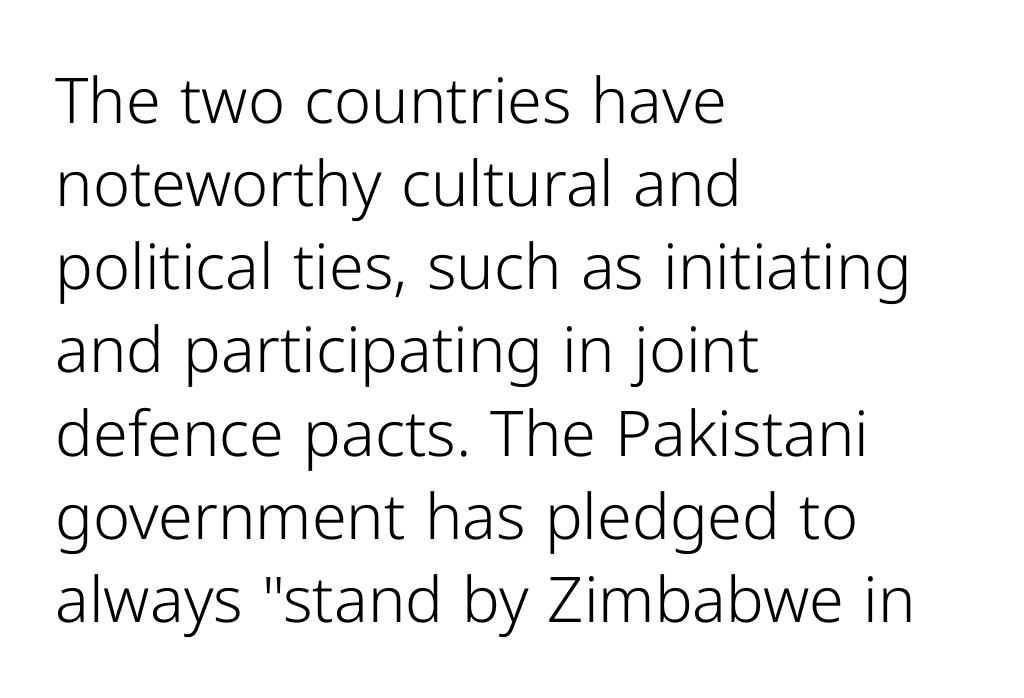
Varying glyph widths throughout — classic text-font behaviour. Does the copy run flush right? No — it runs flush left. Interline gaps are of average width in this sample. The glyphs in this specimen are sans serif. The zone under the glyphs is completely vacant.
